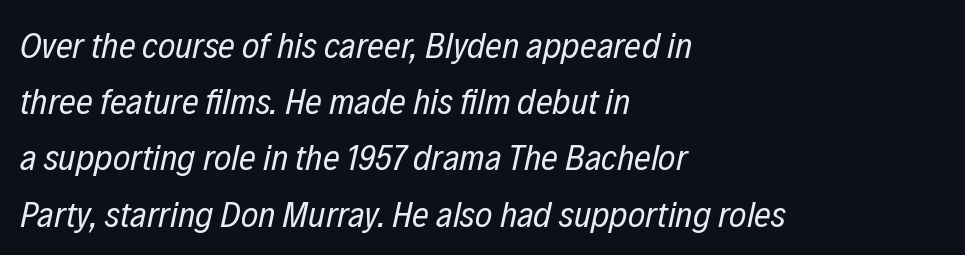
There is no visible air inserted between adjacent glyphs. No letter is thick-stroked: the sample isn't bold. A typesetter would mark this as italic. The text block is weighted toward the left margin, trailing off unevenly rightward.
